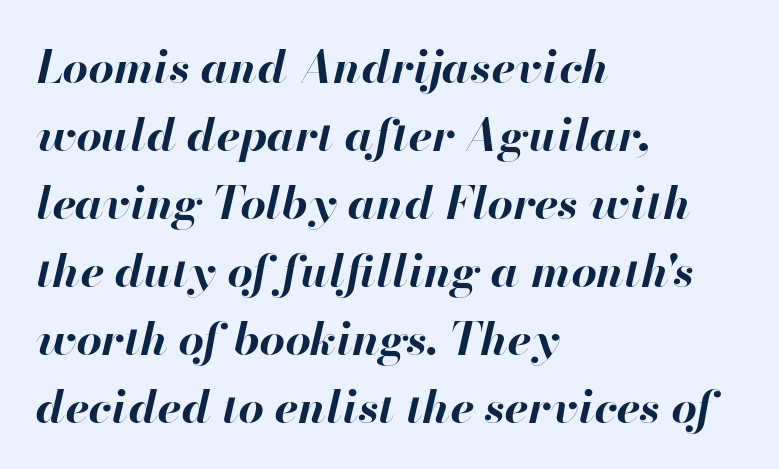
If you measured baseline to baseline, you'd find a middling distance. Any mark beneath the type? The region is blank. The letters sit at their default tracking, neither squeezed nor spread. The strokes are fattened all the way to bold. When letters slant like this, we call the style italic.
